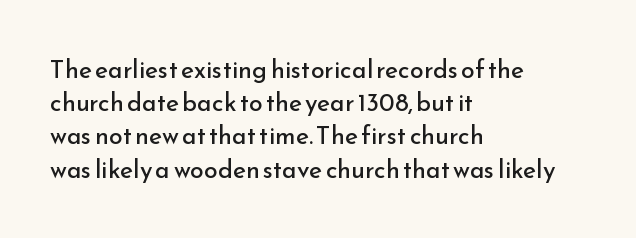
{"italic": "no", "bold": "no", "underline": "no", "align": "left", "line_spacing": "normal", "line_spacing_ratio": 1.33, "letter_spacing": "normal", "letter_spacing_em": 0.0, "glyph_px": 25}
